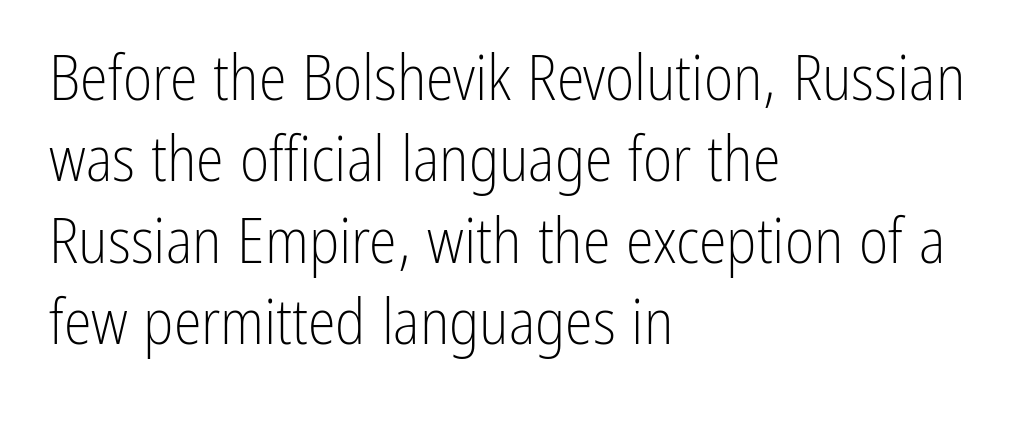
The image shows 63 px light, condensed sans-serif type, upright; set left-aligned, normal line spacing (1.29x), normal letter spacing, not underlined; low stroke contrast and a medium x-height.
